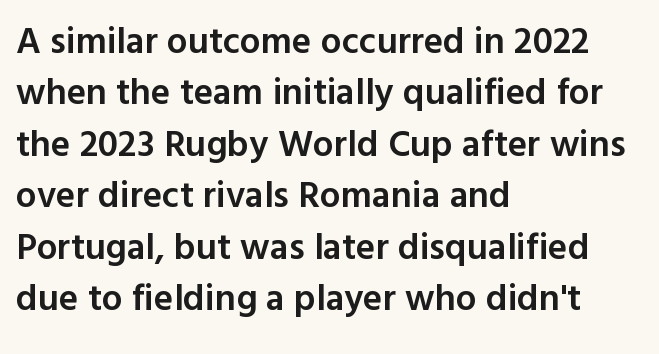
A classic flush-left, rag-right setting is used for this passage. Ordinary non-slanted type is in use. Here the designer chose a conventional face with non-uniform glyph widths. Bold? Not quite — semibold, heavier than regular but stopping short. Normally led — the rows are evenly, conventionally spaced.
